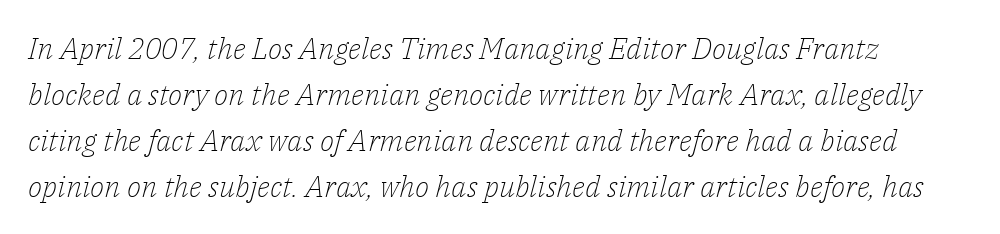
The image shows 30 px light serif type, italic (leaning right); set normal line spacing (1.53x), normal letter spacing, not underlined; low stroke contrast and a medium x-height.
